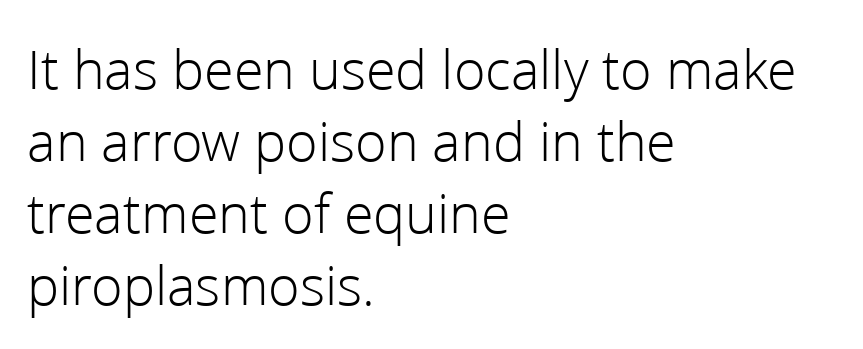
The letters advance in unequal steps, a hallmark of proportional type. The type sits square on the baseline with zero lean. Counters stay open thanks to moderate or lighter strokes. Casual observation: everything's shoved over to the left.
